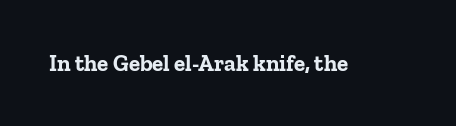
The image shows 23 px bold type, upright; set normal letter spacing, not underlined.
